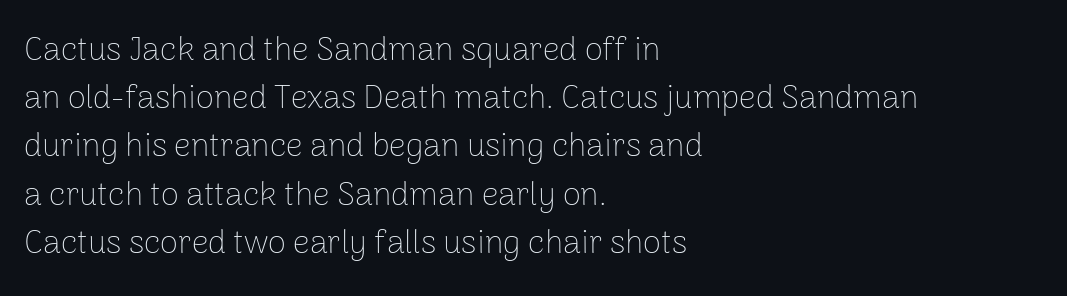
{"serif": "no", "italic": "no", "bold": "no", "weight": "thin", "width": "normal", "stroke_contrast": "low", "x_height": "medium", "monospaced": "no", "underline": "no", "align": "left", "line_spacing": "normal", "line_spacing_ratio": 1.46, "letter_spacing": "normal", "letter_spacing_em": 0.0, "glyph_px": 33}
